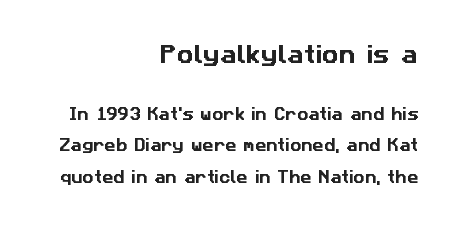
Default kerning and tracking; the words read as compact shapes. The designer gave the opening block more size than the closing block. Beneath every word, the page is bare. Casual observation: everything's shoved over to the right. The block of text is sparse from top to bottom, with ample space between rows.
